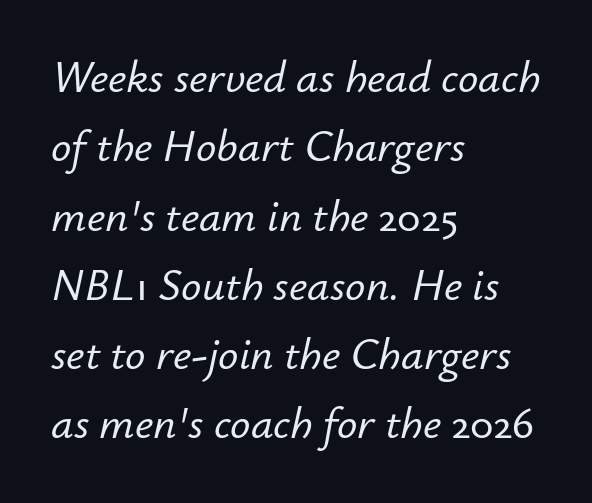
Q: Is the text italic (slanted)? A: Yes, it leans right by about 12 degrees.
Q: Is the text underlined? A: No.
Q: How is the paragraph aligned? A: Left-aligned.
Q: Is the spacing between letters normal or unusually wide? A: Normal.
Q: Is the spacing between lines tight, normal or loose? A: Normal.
Q: Width (condensed, normal, or wide)? A: Normal.
Q: Stroke contrast? A: Low.
Q: x-height? A: Small.
Q: Monospaced? A: No.
